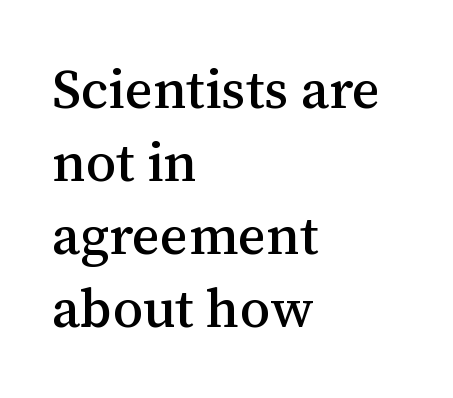
The image shows 54 px serif type, upright; set left-aligned, normal line spacing (1.35x), normal letter spacing, not underlined; medium stroke contrast and a medium x-height.
